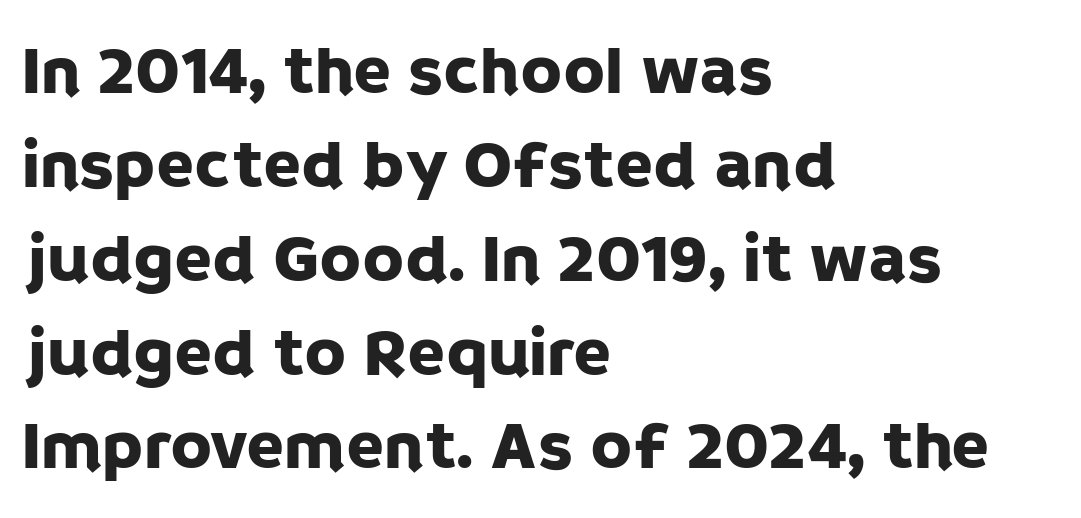
The image shows 69 px sans-serif type, upright; set left-aligned, normal line spacing (1.36x), normal letter spacing, not underlined; low stroke contrast and a large x-height.
